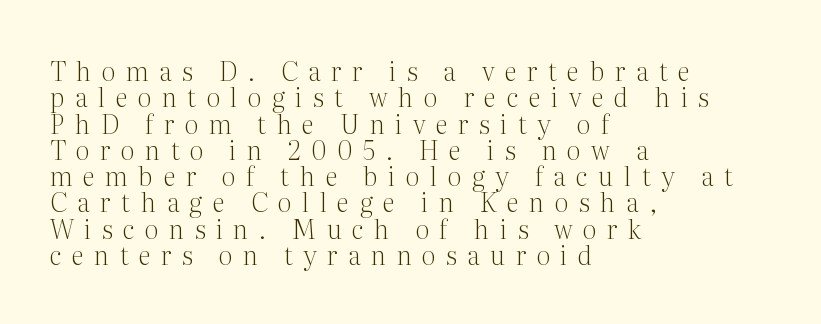
Someone cranked the tracking dial way up on this one. Teacher's note: observe the even left margin — that is flush-left alignment. This sample uses an upright cut, with every glyph sitting square on the baseline. Rule under the text: the space is simply empty.
